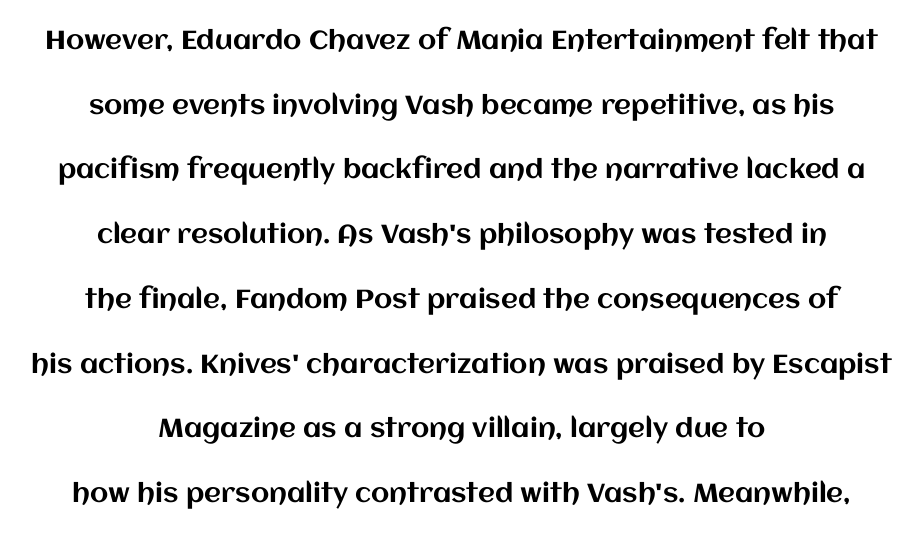
{"italic": "no", "underline": "no", "align": "center", "line_spacing": "loose", "line_spacing_ratio": 2.49, "letter_spacing": "normal", "letter_spacing_em": 0.0, "glyph_px": 26}
